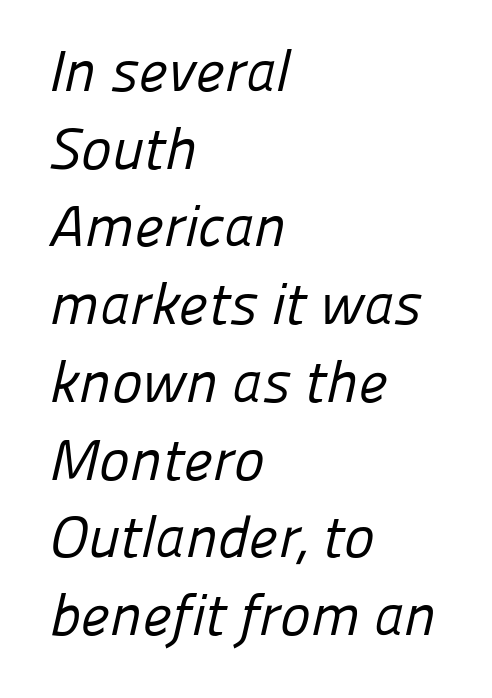
Q: Is the text bold? A: No.
Q: Is the typeface a serif or a sans-serif typeface? A: Sans-serif.
Q: Is the text underlined? A: No.
Q: How is the paragraph aligned? A: Left-aligned.
Q: Is the spacing between letters normal or unusually wide? A: Normal.
Q: Is the spacing between lines tight, normal or loose? A: Normal.
Q: Width (condensed, normal, or wide)? A: Normal.
Q: Stroke contrast? A: Low.
Q: x-height? A: Medium.
Q: Monospaced? A: No.
